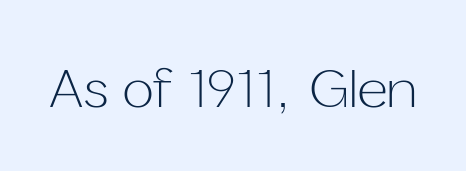
{"serif": "no", "italic": "no", "bold": "no", "weight": "light", "width": "normal", "stroke_contrast": "low", "x_height": "medium", "monospaced": "no", "underline": "no", "letter_spacing": "normal", "letter_spacing_em": 0.0, "glyph_px": 52}
